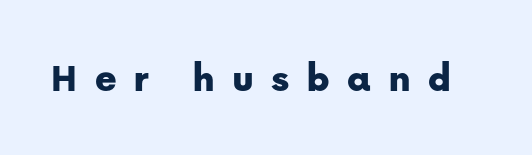
{"serif": "no", "italic": "no", "width": "normal", "stroke_contrast": "low", "x_height": "medium", "monospaced": "no", "underline": "no", "letter_spacing": "wide", "letter_spacing_em": 0.41, "glyph_px": 41}
